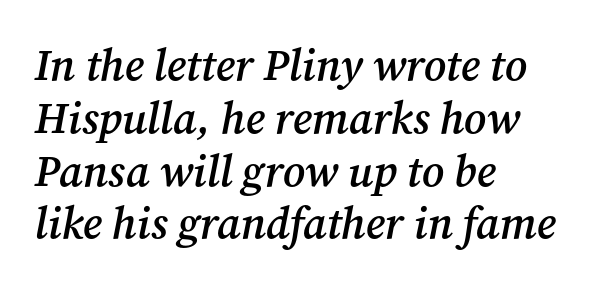
Q: Is the text bold? A: Semi-bold.
Q: Is the text italic (slanted)? A: Yes, it leans right by about 12 degrees.
Q: Is the typeface a serif or a sans-serif typeface? A: Serif.
Q: Is the text underlined? A: No.
Q: How is the paragraph aligned? A: Left-aligned.
Q: Is the spacing between letters normal or unusually wide? A: Normal.
Q: Width (condensed, normal, or wide)? A: Normal.
Q: Stroke contrast? A: Medium.
Q: x-height? A: Medium.
Q: Monospaced? A: No.
